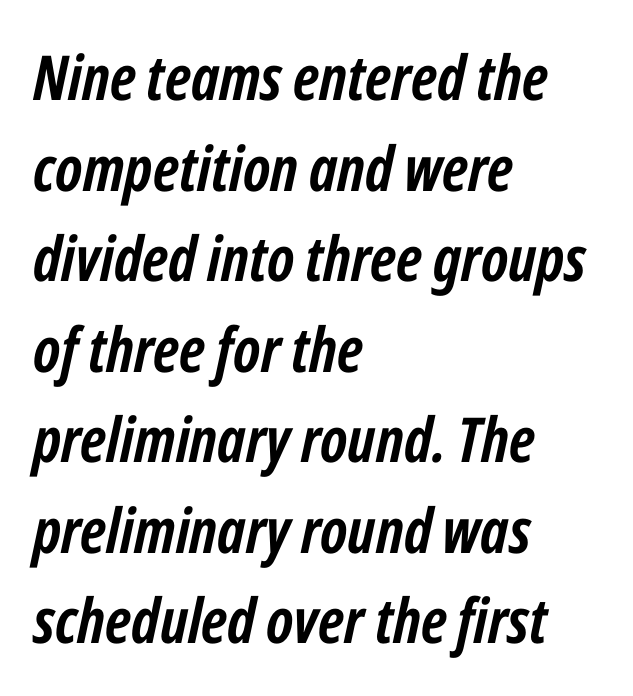
The image shows 62 px semibold, condensed type, italic (leaning right); set left-aligned, normal line spacing (1.46x), normal letter spacing, not underlined; low stroke contrast and a medium x-height.
